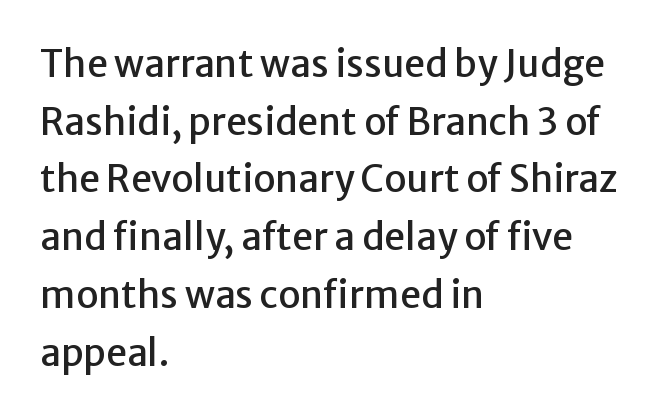
Posture: upright roman. The typesetter chose a ragged-right arrangement here. Letter spacing: default. The characters display no serif detailing; their extremities are plain.
